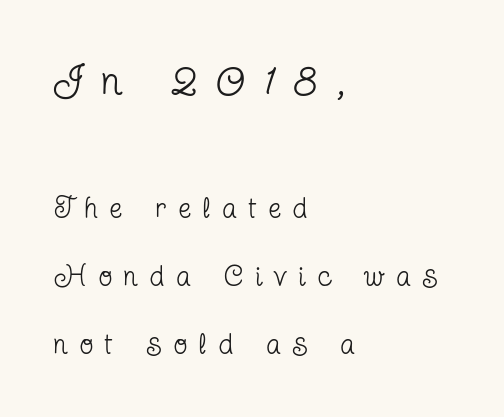
The image shows 42 px regular-weight, condensed serif type, upright; set left-aligned, loose line spacing (2.43x), unusually wide letter spacing (+0.44 em), not underlined; the first (top) block is 1.5x larger; low stroke contrast and a medium x-height.
